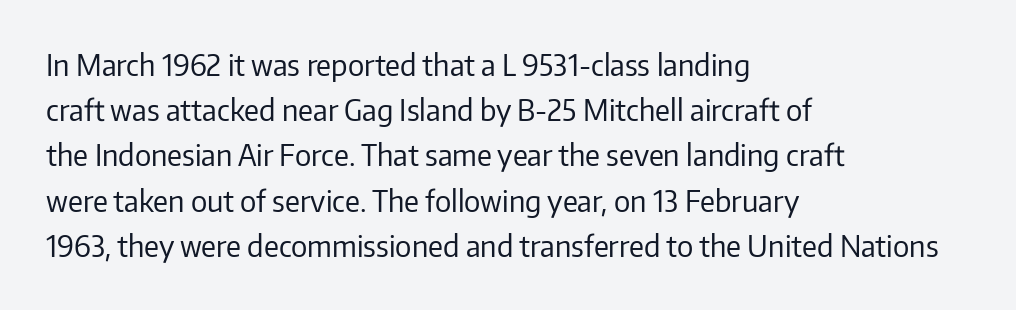
The image shows 29 px regular-weight sans-serif type, upright; set left-aligned, normal line spacing (1.56x), normal letter spacing, not underlined; low stroke contrast and a medium x-height.
